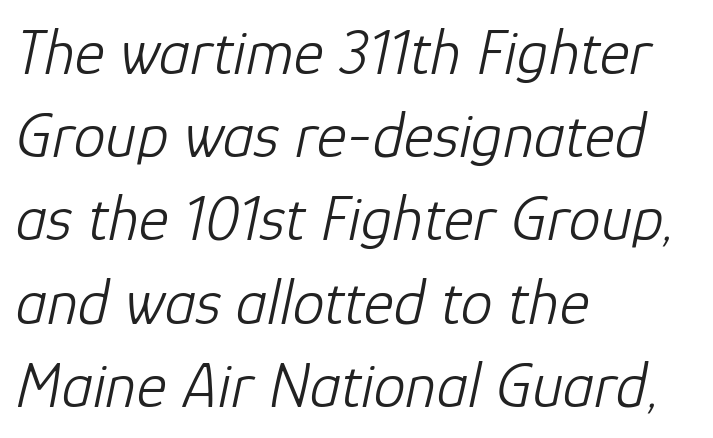
{"italic": "yes", "lean": "right", "slant_degrees": 12, "bold": "no", "weight": "light", "width": "normal", "stroke_contrast": "low", "x_height": "medium", "monospaced": "no", "underline": "no", "align": "left", "line_spacing": "normal", "line_spacing_ratio": 1.3, "letter_spacing": "normal", "letter_spacing_em": 0.0, "glyph_px": 64}
